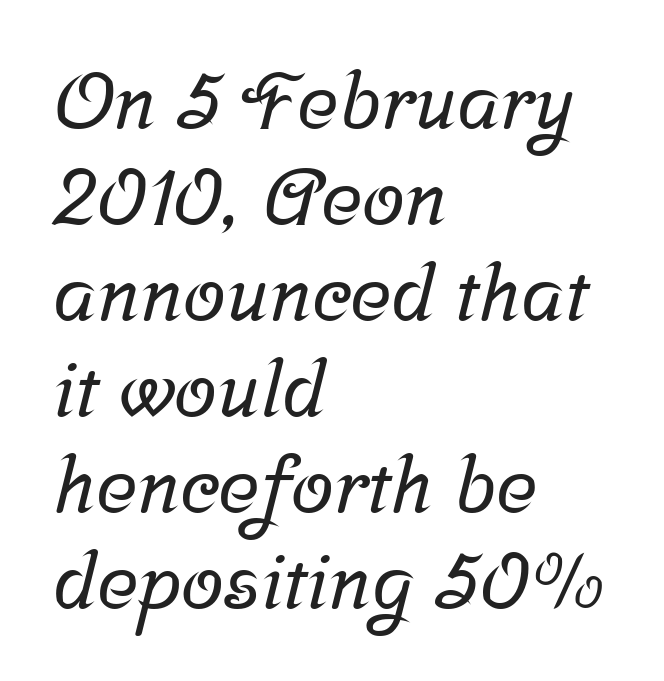
Caption: standard tracking, unaltered. Check under the words: just untouched page. The face used here is proportionally spaced, like ordinary book or web type. The passage is arranged the way most books set body copy — flush left.
